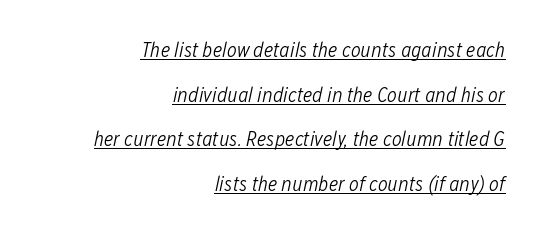
{"italic": "yes", "lean": "right", "slant_degrees": 12, "bold": "no", "underline": "yes", "align": "right", "line_spacing": "loose", "line_spacing_ratio": 2.12, "letter_spacing": "normal", "letter_spacing_em": 0.0, "glyph_px": 21}
